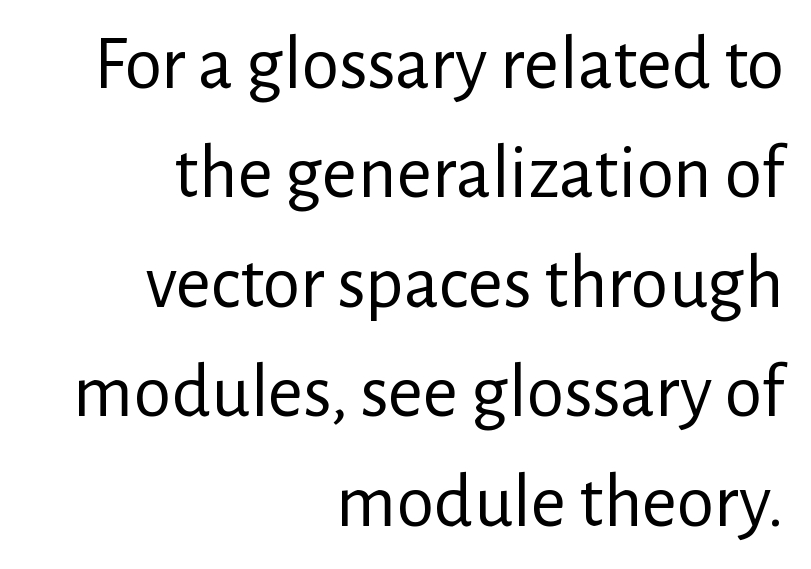
Q: Is the text bold? A: No.
Q: Is the text italic (slanted)? A: No, it is upright.
Q: Is the typeface a serif or a sans-serif typeface? A: Sans-serif.
Q: Is the text underlined? A: No.
Q: How is the paragraph aligned? A: Right-aligned.
Q: Is the spacing between letters normal or unusually wide? A: Normal.
Q: Is the spacing between lines tight, normal or loose? A: Normal.
Q: Width (condensed, normal, or wide)? A: Normal.
Q: Stroke contrast? A: Low.
Q: x-height? A: Medium.
Q: Monospaced? A: No.
